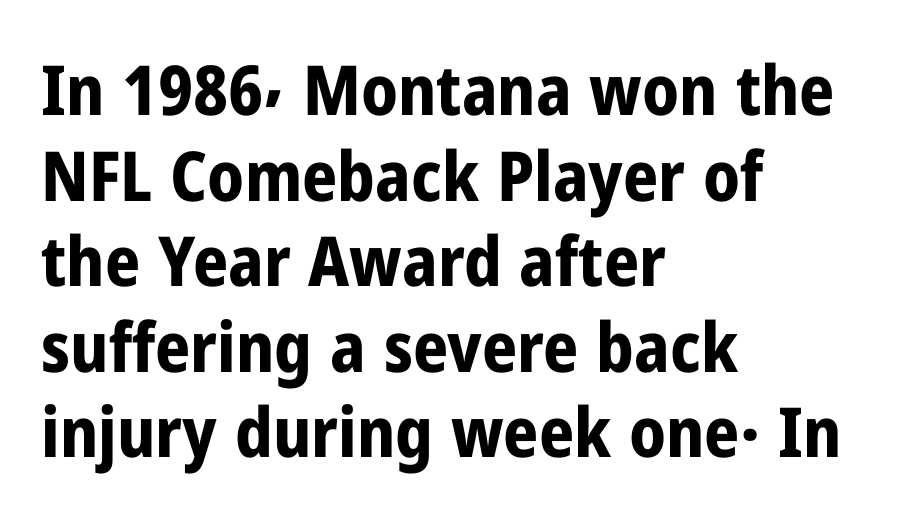
A typesetter would label this face a sans. Tall strokes in this sample are plumb rather than angled. This sample has the flowing, uneven cadence of proportional lettering. The letters are bold, with thick, heavy strokes.
